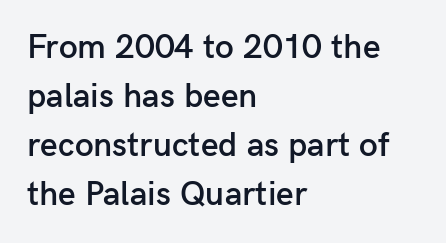
The image shows 34 px semibold sans-serif type, upright; set left-aligned, normal line spacing (1.44x), normal letter spacing, not underlined; low stroke contrast and a medium x-height.
